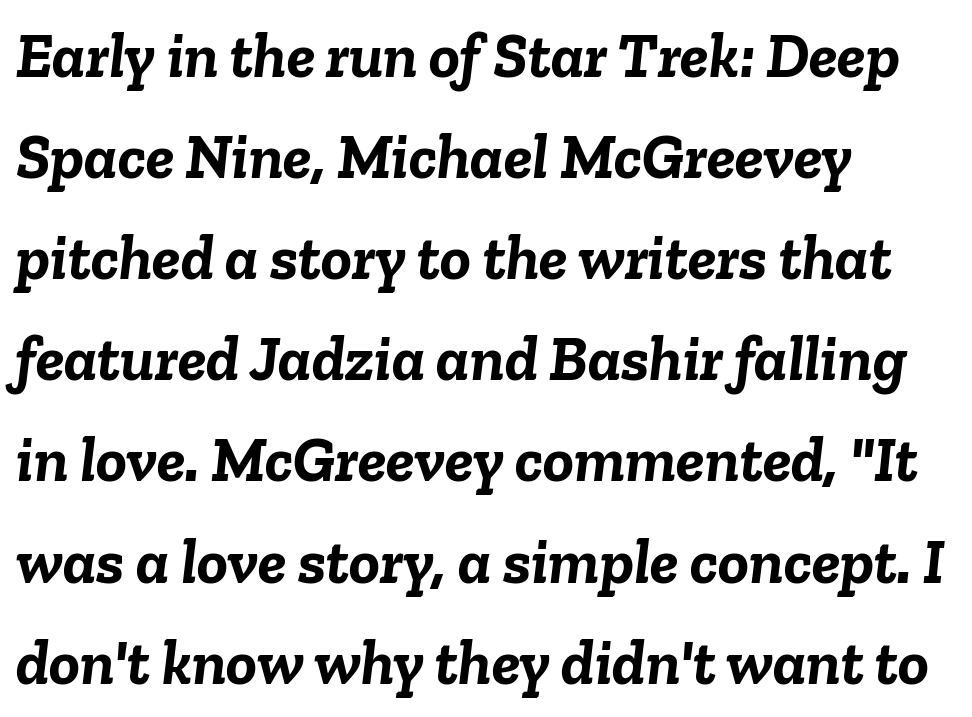
In terms of posture, this sample is oblique. The lines are quadded left. These words are printed bold, with thick strokes throughout. Letter spacing: default. The letters advance in unequal steps, a hallmark of proportional type. No word sits above an underline.
